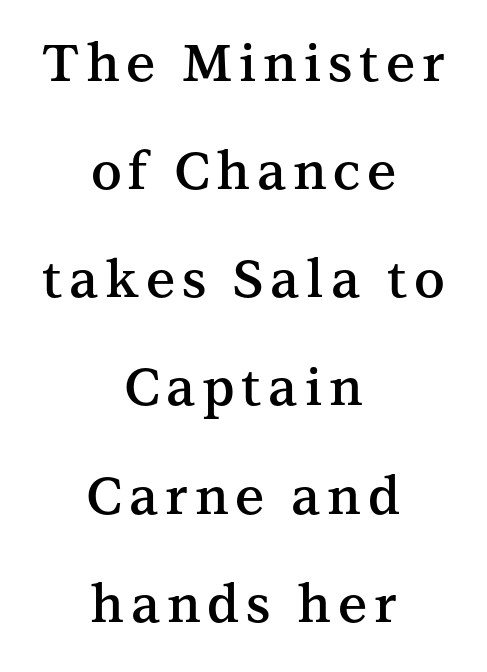
Where is the straight margin? There isn't one; the lines are centered. Each letter keeps its own natural width here, so spacing adapts to shape. What kind of face is this? One with serifs. Beneath every word, the page is bare.
